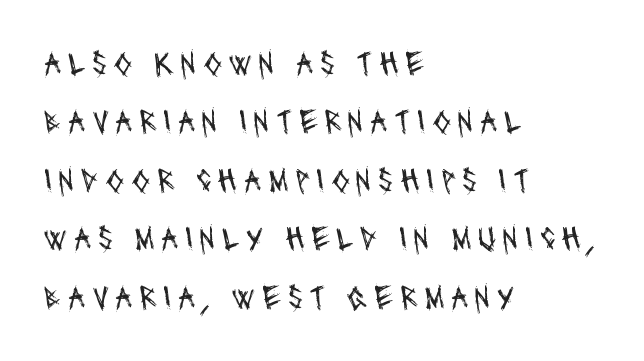
Q: Is the text bold? A: No.
Q: Is the typeface a serif or a sans-serif typeface? A: Sans-serif.
Q: Is the text underlined? A: No.
Q: How is the paragraph aligned? A: Left-aligned.
Q: Width (condensed, normal, or wide)? A: Condensed.
Q: Stroke contrast? A: Medium.
Q: x-height? A: Large.
Q: Monospaced? A: No.
